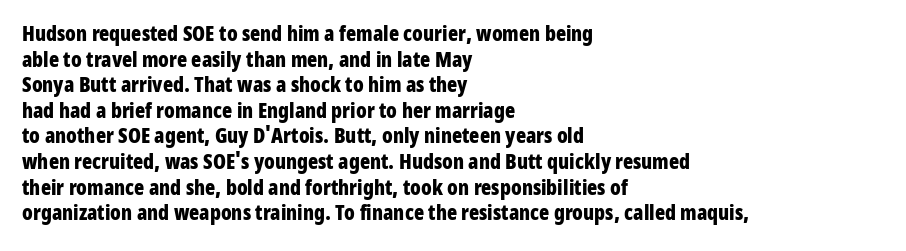
Is there any slant? The stems are plumb. The zone under the glyphs is completely vacant. Caption: bold face, heavy strokes. Each word holds together tightly as a unit, with standard inter-letter gaps. Does the copy run flush right? No — it runs flush left.
